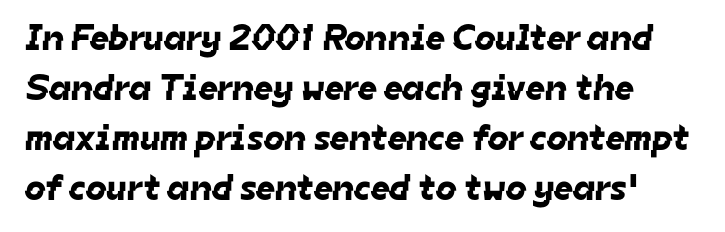
The image shows 37 px sans-serif type; set left-aligned, normal line spacing (1.35x), normal letter spacing, not underlined; low stroke contrast and a medium x-height.
